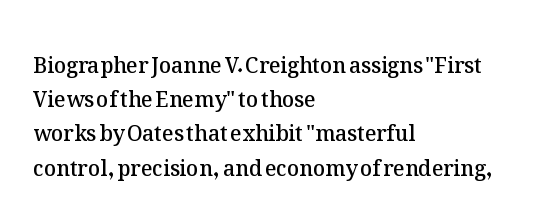
Q: Is the text bold? A: Semi-bold.
Q: Is the text italic (slanted)? A: No, it is upright.
Q: Is the text underlined? A: No.
Q: How is the paragraph aligned? A: Left-aligned.
Q: Is the spacing between letters normal or unusually wide? A: Normal.
Q: Is the spacing between lines tight, normal or loose? A: Normal.
